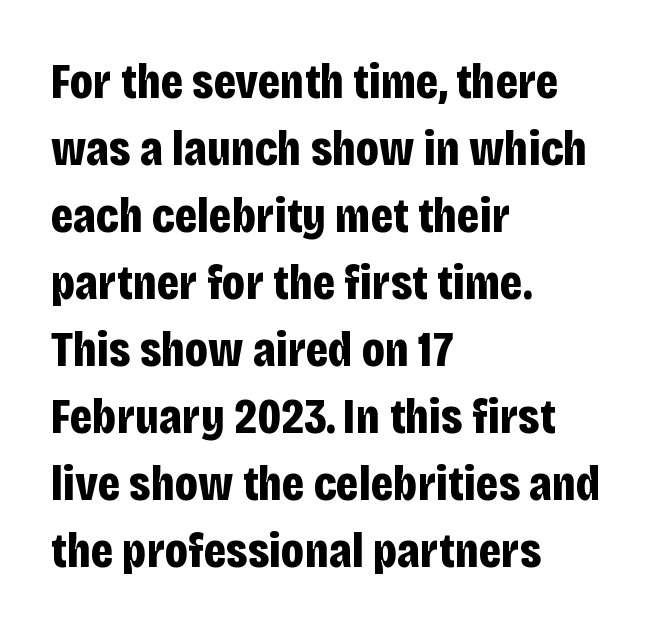
The image shows 50 px bold, condensed sans-serif type, upright; set left-aligned, normal line spacing (1.34x), normal letter spacing, not underlined; low stroke contrast and a large x-height.
